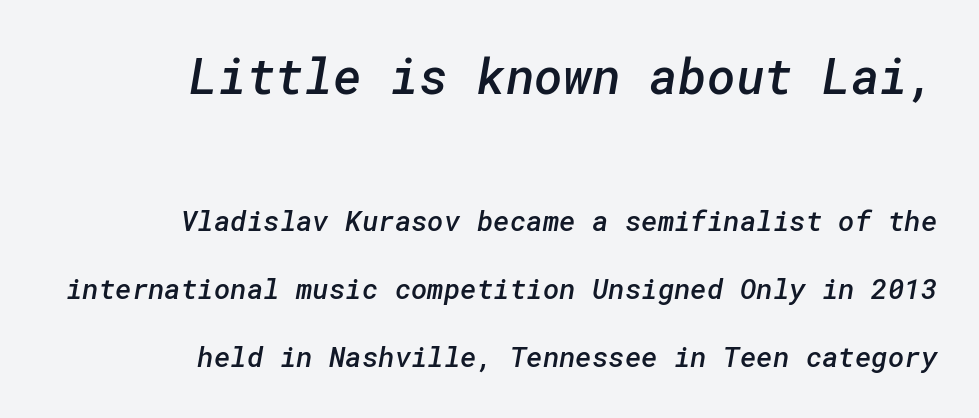
The image shows 49 px semibold sans-serif type; set right-aligned, loose line spacing (2.44x), normal letter spacing, not underlined; the first (top) block is 1.75x larger; low stroke contrast and a medium x-height.
